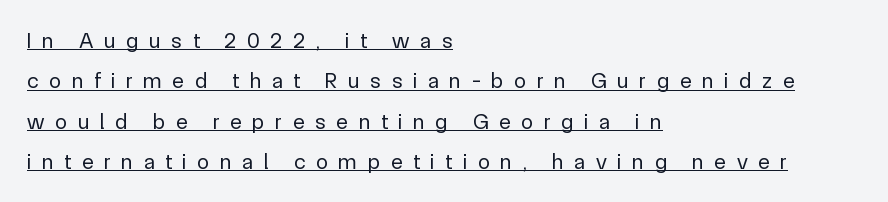
{"italic": "no", "bold": "no", "underline": "yes", "align": "left", "line_spacing_ratio": 1.83, "letter_spacing": "wide", "letter_spacing_em": 0.48, "glyph_px": 22}
